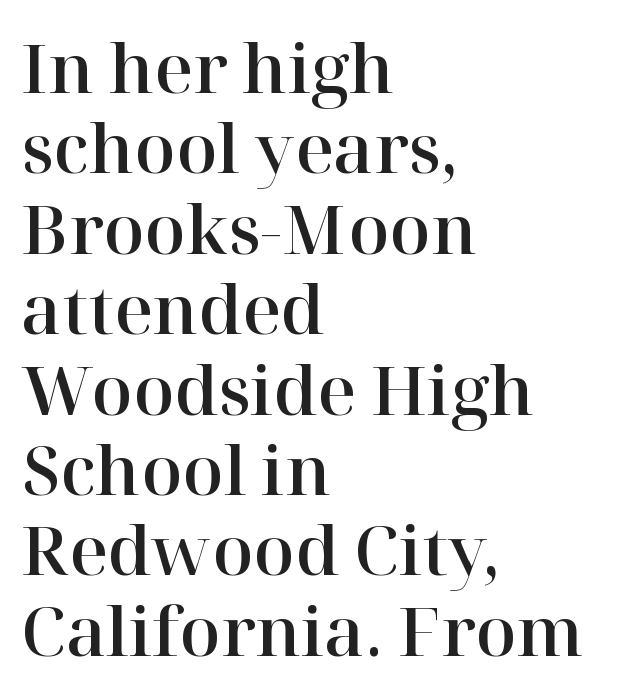
Q: Is the text italic (slanted)? A: No, it is upright.
Q: Is the typeface a serif or a sans-serif typeface? A: Serif.
Q: Is the text underlined? A: No.
Q: How is the paragraph aligned? A: Left-aligned.
Q: Is the spacing between letters normal or unusually wide? A: Normal.
Q: Width (condensed, normal, or wide)? A: Normal.
Q: Stroke contrast? A: High.
Q: x-height? A: Medium.
Q: Monospaced? A: No.
